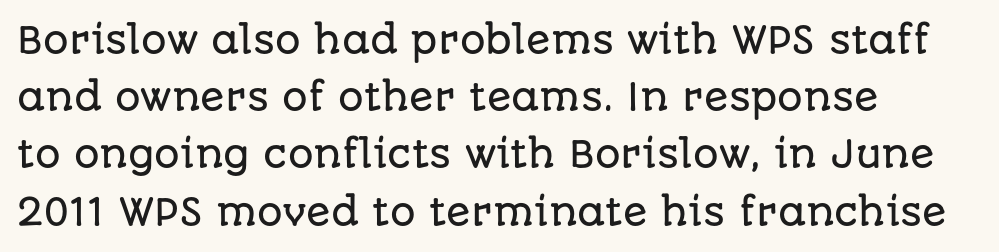
The image shows 36 px sans-serif type, upright; set left-aligned, normal line spacing (1.59x), normal letter spacing, not underlined; low stroke contrast and a large x-height.
